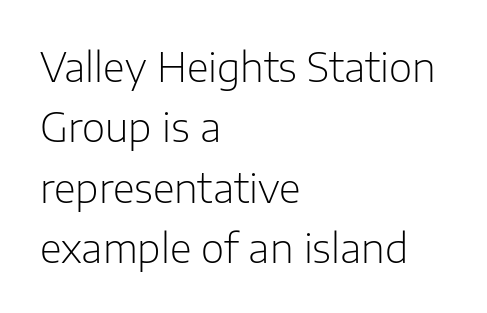
Q: Is the text bold? A: No.
Q: Is the text italic (slanted)? A: No, it is upright.
Q: Is the typeface a serif or a sans-serif typeface? A: Sans-serif.
Q: Is the text underlined? A: No.
Q: How is the paragraph aligned? A: Left-aligned.
Q: Is the spacing between letters normal or unusually wide? A: Normal.
Q: Is the spacing between lines tight, normal or loose? A: Normal.
Q: Width (condensed, normal, or wide)? A: Normal.
Q: Stroke contrast? A: Low.
Q: x-height? A: Medium.
Q: Monospaced? A: No.
